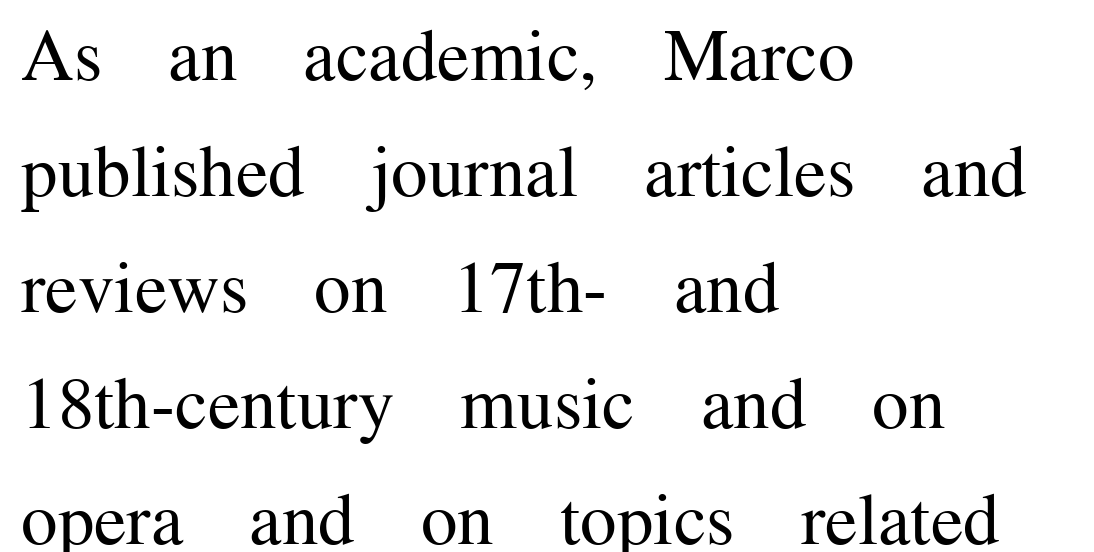
Q: Is the text bold? A: No.
Q: Is the text italic (slanted)? A: No, it is upright.
Q: Is the typeface a serif or a sans-serif typeface? A: Serif.
Q: Is the text underlined? A: No.
Q: How is the paragraph aligned? A: Left-aligned.
Q: Is the spacing between letters normal or unusually wide? A: Normal.
Q: Is the spacing between lines tight, normal or loose? A: Normal.
Q: Width (condensed, normal, or wide)? A: Normal.
Q: Stroke contrast? A: Medium.
Q: x-height? A: Medium.
Q: Monospaced? A: No.
